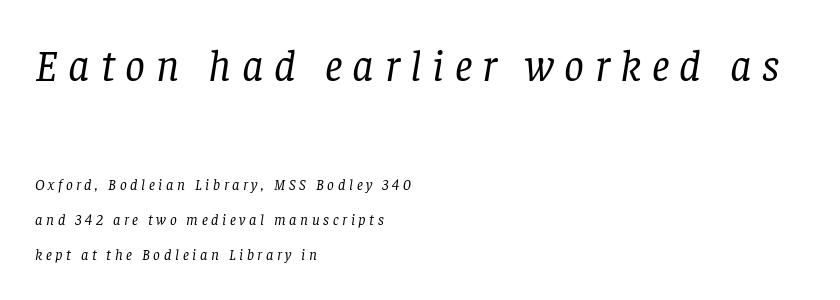
Does the bottom block carry the larger type? No, the top block does. Honestly, the letter spacing is so wide it's the main thing you notice. The weight tops out at a normal text grade. Clear beneath every line of the passage. This sample is left-justified, so line endings fall wherever the words run out. Typographically, this falls in the serif category.
